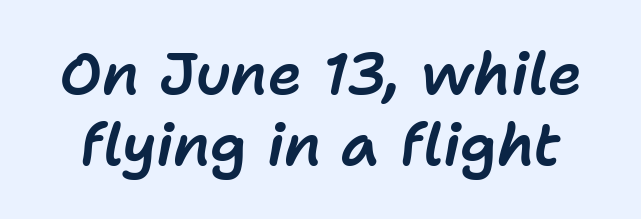
Slanted lettering throughout. Is this a fixed-width face? No — the glyphs have proportional, varying widths. The words here are not underlined. Observe the ordinary spacing: letters are neighbours, not strangers.
